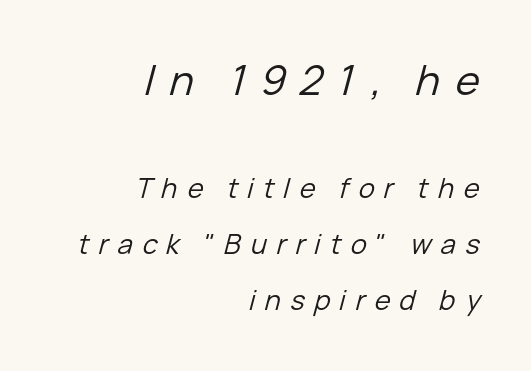
This sample has the flowing, uneven cadence of proportional lettering. The gaps between neighbouring characters are conspicuously large. The strip under each line holds only bare page. The initial chunk of copy outweighs the following chunk in type size. The axis of the letterforms is tilted away from vertical.
